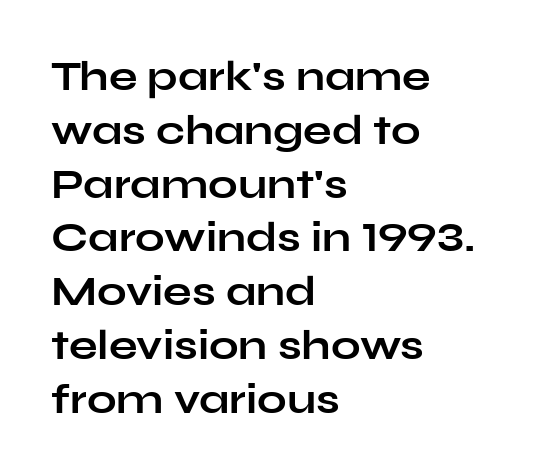
The space directly below the letters is spotless. The passage shown is typed in a proportional face where columns would drift. No feet cap the strokes, marking this as sans-serif type. The leading is moderate, giving the passage an even texture. Tracking value appears to be zero — textbook default spacing. Line beginnings align vertically; line endings do not.
